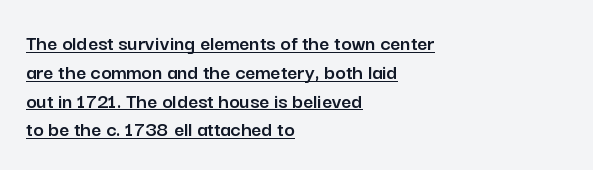
Beneath each row of characters lies a ruled line. Does the copy run flush right? No — it runs flush left. A typesetter would call this leading conventional body-copy spacing. No extra tracking has been applied to these lines. The axis of the letterforms is exactly vertical.
